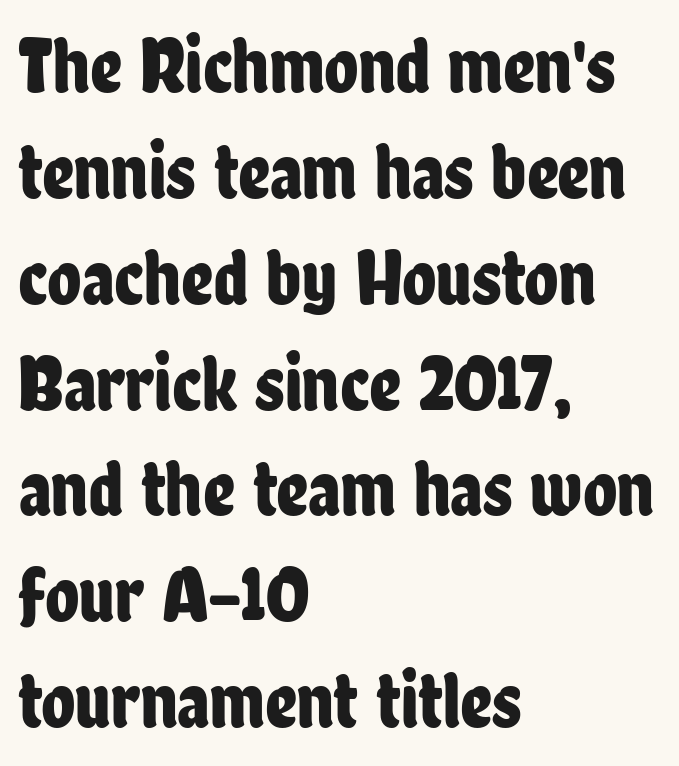
The image shows 79 px condensed sans-serif type, upright; set left-aligned, normal line spacing (1.34x), normal letter spacing, not underlined; low stroke contrast and a medium x-height.
